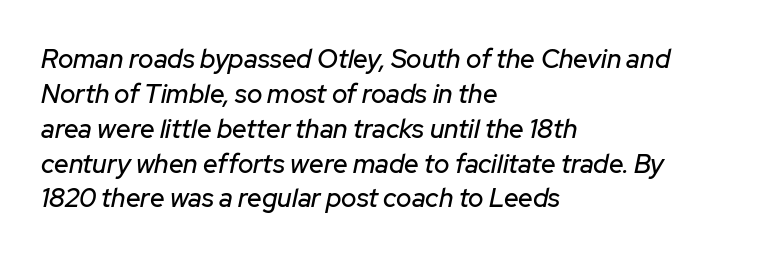
{"italic": "yes", "lean": "right", "slant_degrees": 12, "underline": "no", "align": "left", "line_spacing": "normal", "line_spacing_ratio": 1.34, "letter_spacing": "normal", "letter_spacing_em": 0.0, "glyph_px": 26}
